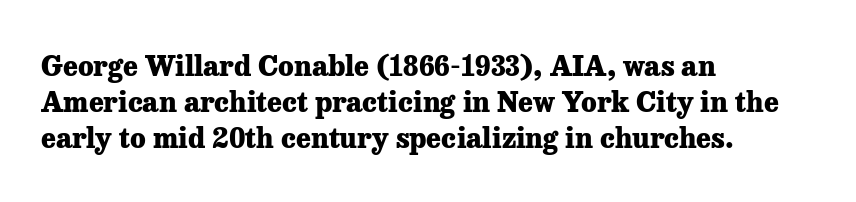
Note the varied advance widths — an 'i' is clearly narrower than an 'm'. Is the block centered? No — it sits flush against the left margin. Beneath every word, the page is bare. Note: serifs present on the glyphs.
